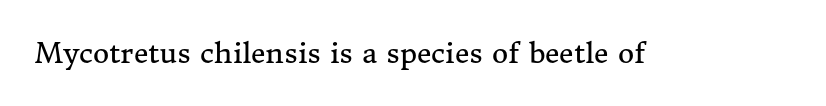
The image shows 28 px regular-weight serif type, upright; set normal letter spacing, not underlined; medium stroke contrast and a medium x-height.
